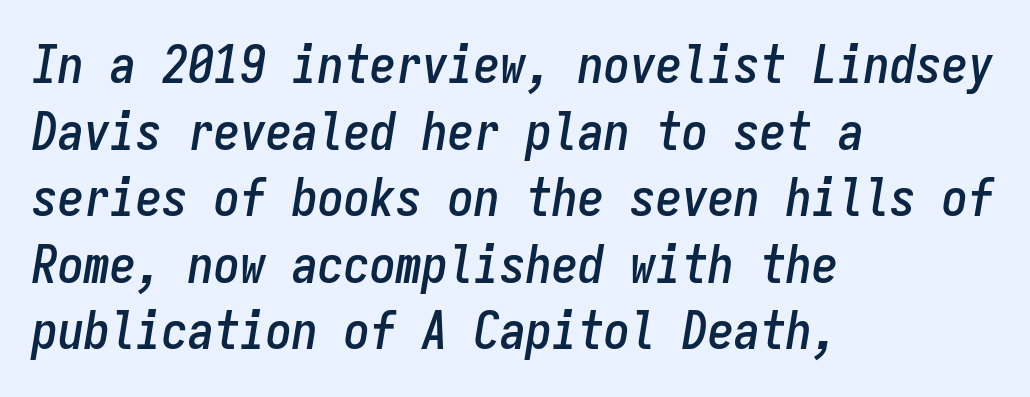
The image shows 52 px condensed type, italic (leaning right), monospaced; set left-aligned, normal line spacing (1.28x), normal letter spacing, not underlined; low stroke contrast and a medium x-height.
